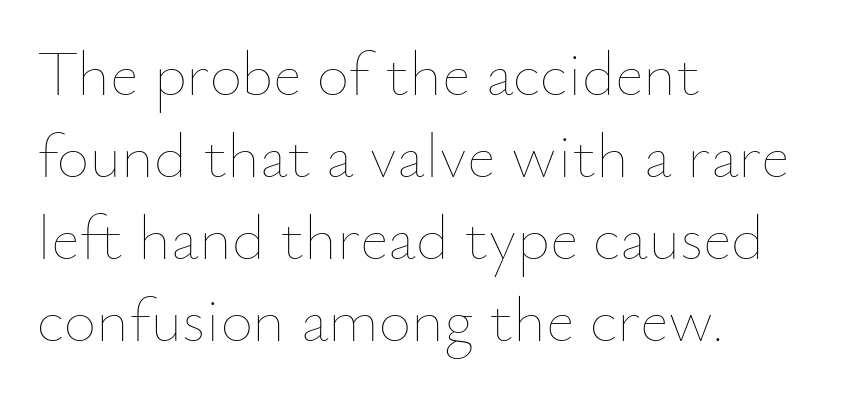
The image shows 63 px thin type, upright; set left-aligned, normal line spacing (1.3x), normal letter spacing, not underlined; low stroke contrast and a small x-height.
